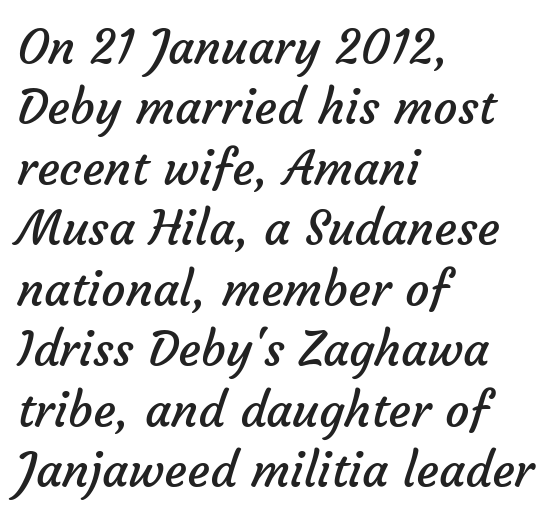
This sample uses plain, unmodified letter spacing. The letters advance in unequal steps, a hallmark of proportional type. Alignment: flush left. Regular leading.
